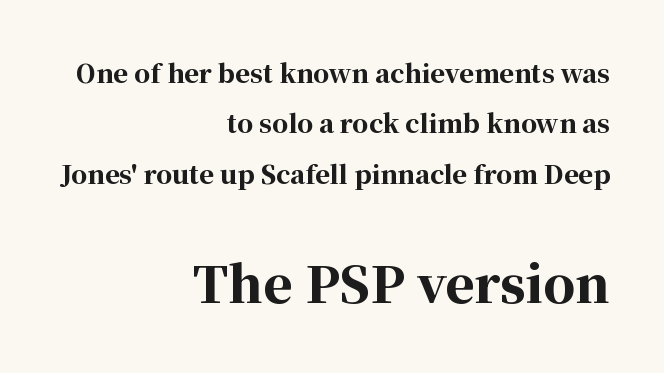
The image shows 50 px bold serif type, upright; set right-aligned, loose line spacing (2.02x), normal letter spacing, not underlined; the second (bottom) block is 2.0x larger; high stroke contrast and a medium x-height.
